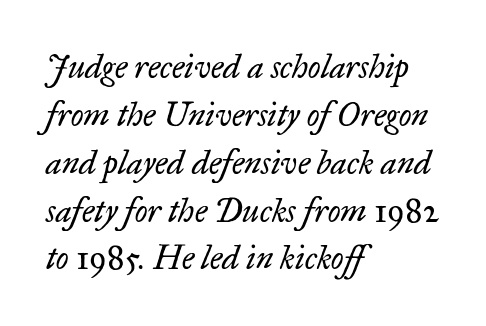
{"serif": "yes", "italic": "yes", "lean": "right", "slant_degrees": 17, "bold": "no", "weight": "regular", "width": "normal", "stroke_contrast": "low", "x_height": "small", "monospaced": "no", "underline": "no", "align": "left", "line_spacing": "normal", "line_spacing_ratio": 1.45, "letter_spacing": "normal", "letter_spacing_em": 0.0, "glyph_px": 33}
